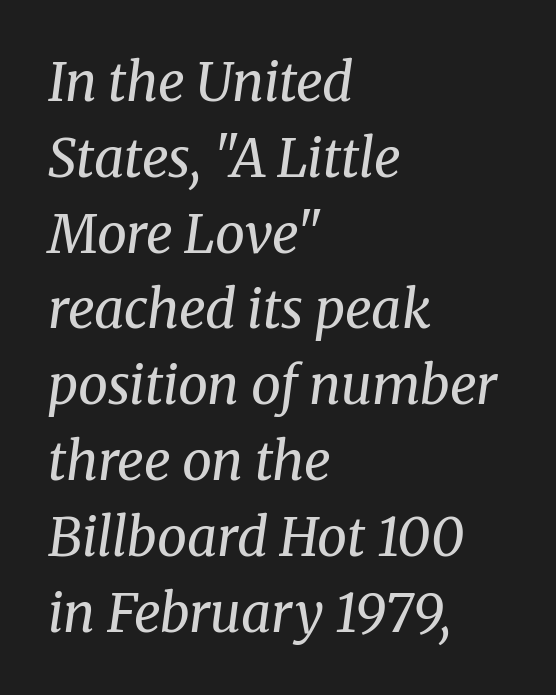
Q: Is the text bold? A: No.
Q: Is the text italic (slanted)? A: Yes, it leans right by about 8 degrees.
Q: Is the typeface a serif or a sans-serif typeface? A: Serif.
Q: Is the text underlined? A: No.
Q: How is the paragraph aligned? A: Left-aligned.
Q: Is the spacing between letters normal or unusually wide? A: Normal.
Q: Is the spacing between lines tight, normal or loose? A: Normal.
Q: Width (condensed, normal, or wide)? A: Normal.
Q: Stroke contrast? A: Medium.
Q: x-height? A: Medium.
Q: Monospaced? A: No.
